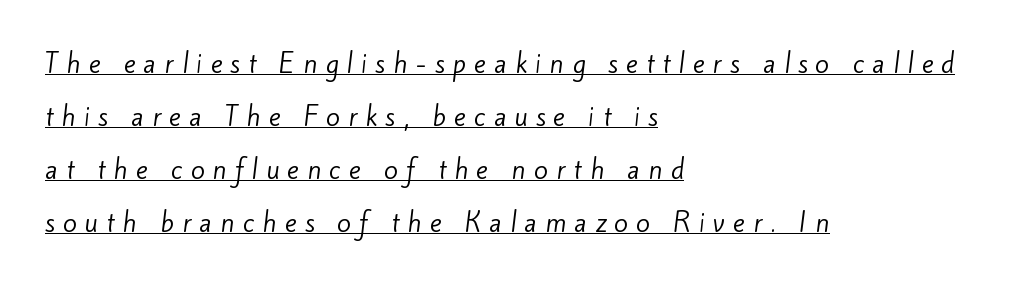
The image shows 25 px text type; set left-aligned, loose line spacing (2.12x), unusually wide letter spacing (+0.33 em), underlined.
